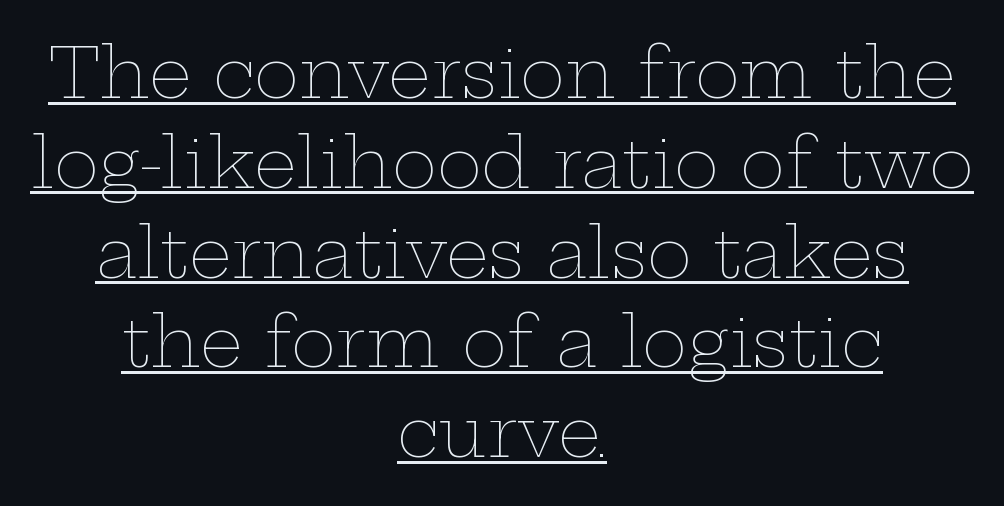
{"italic": "no", "bold": "no", "weight": "thin", "width": "wide", "stroke_contrast": "low", "x_height": "medium", "monospaced": "no", "underline": "yes", "align": "center", "line_spacing": "normal", "line_spacing_ratio": 1.32, "letter_spacing": "normal", "letter_spacing_em": 0.0, "glyph_px": 68}
